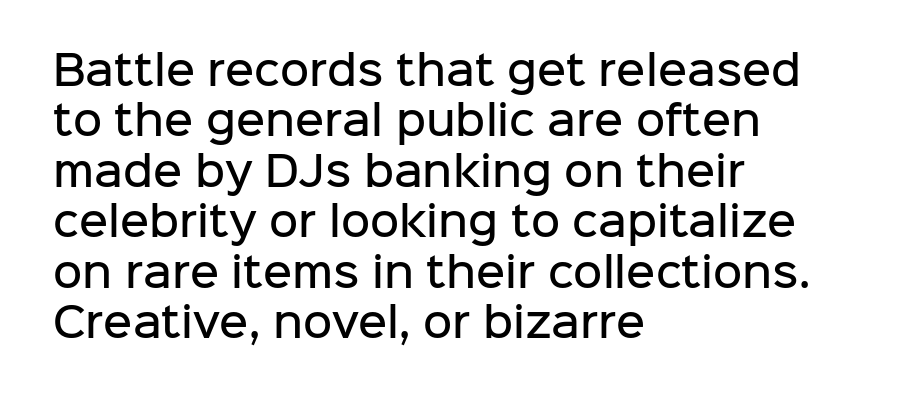
The lettering holds an erect, upright posture throughout. A bit beefed up — I'd call it semibold rather than bold. Examine the stroke ends and you'll find no serifs. Interline gaps are of average width in this sample.
